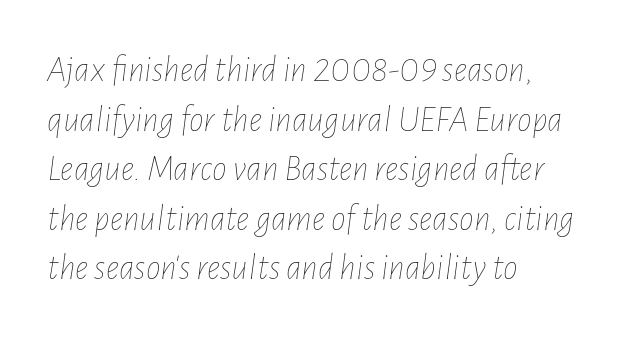
This rendering leaves character spacing at its baseline value. These lines stack with their left ends in a neat column. The baseline area is clear. Leading: standard. Slanted lettering throughout. On a weight scale, this lands at 450 or below.
